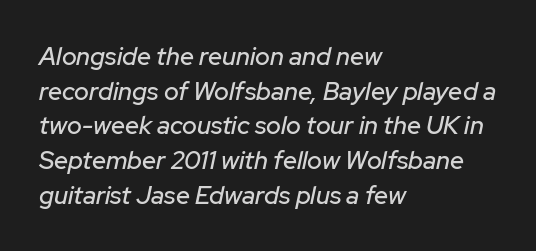
{"italic": "yes", "lean": "right", "slant_degrees": 12, "underline": "no", "align": "left", "line_spacing": "normal", "line_spacing_ratio": 1.39, "letter_spacing": "normal", "letter_spacing_em": 0.0, "glyph_px": 25}
